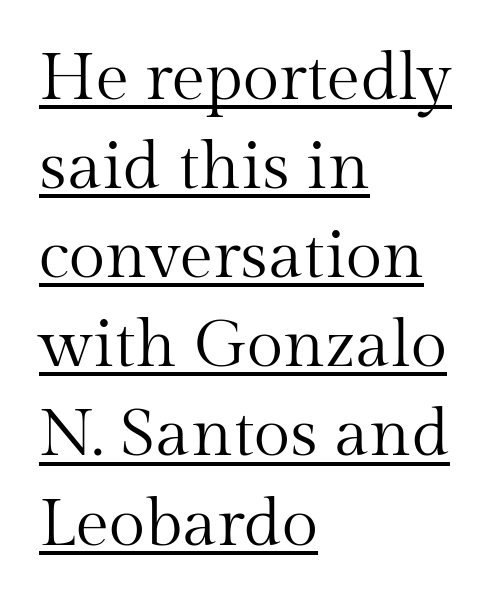
Q: Is the text bold? A: No.
Q: Is the text italic (slanted)? A: No, it is upright.
Q: Is the typeface a serif or a sans-serif typeface? A: Serif.
Q: Is the text underlined? A: Yes.
Q: How is the paragraph aligned? A: Left-aligned.
Q: Is the spacing between letters normal or unusually wide? A: Normal.
Q: Is the spacing between lines tight, normal or loose? A: Normal.
Q: Width (condensed, normal, or wide)? A: Normal.
Q: Stroke contrast? A: Medium.
Q: x-height? A: Medium.
Q: Monospaced? A: No.
